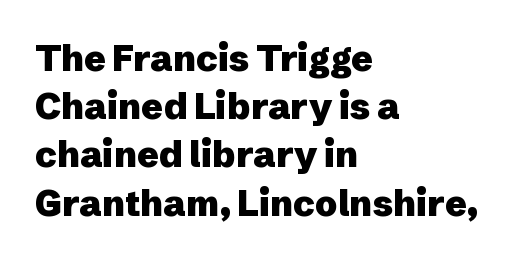
Q: Is the text bold? A: Yes.
Q: Is the text italic (slanted)? A: No, it is upright.
Q: Is the typeface a serif or a sans-serif typeface? A: Sans-serif.
Q: Is the text underlined? A: No.
Q: How is the paragraph aligned? A: Left-aligned.
Q: Is the spacing between letters normal or unusually wide? A: Normal.
Q: Is the spacing between lines tight, normal or loose? A: Normal.
Q: Width (condensed, normal, or wide)? A: Normal.
Q: Stroke contrast? A: Low.
Q: x-height? A: Medium.
Q: Monospaced? A: No.
